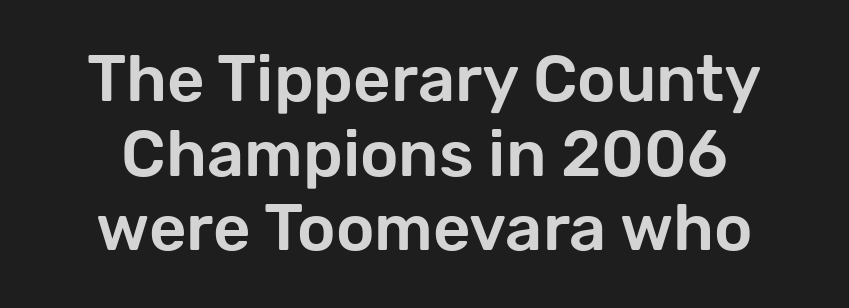
{"serif": "no", "italic": "no", "width": "normal", "stroke_contrast": "low", "x_height": "medium", "monospaced": "no", "underline": "no", "line_spacing": "tight", "line_spacing_ratio": 1.15, "letter_spacing": "normal", "letter_spacing_em": 0.0, "glyph_px": 65}
